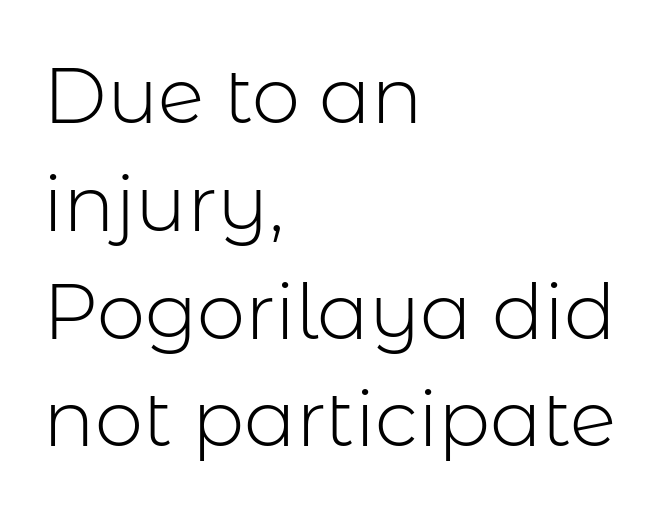
Q: Is the text bold? A: No.
Q: Is the text italic (slanted)? A: No, it is upright.
Q: Is the typeface a serif or a sans-serif typeface? A: Sans-serif.
Q: Is the text underlined? A: No.
Q: How is the paragraph aligned? A: Left-aligned.
Q: Is the spacing between letters normal or unusually wide? A: Normal.
Q: Is the spacing between lines tight, normal or loose? A: Normal.
Q: Width (condensed, normal, or wide)? A: Normal.
Q: Stroke contrast? A: Low.
Q: x-height? A: Medium.
Q: Monospaced? A: No.
